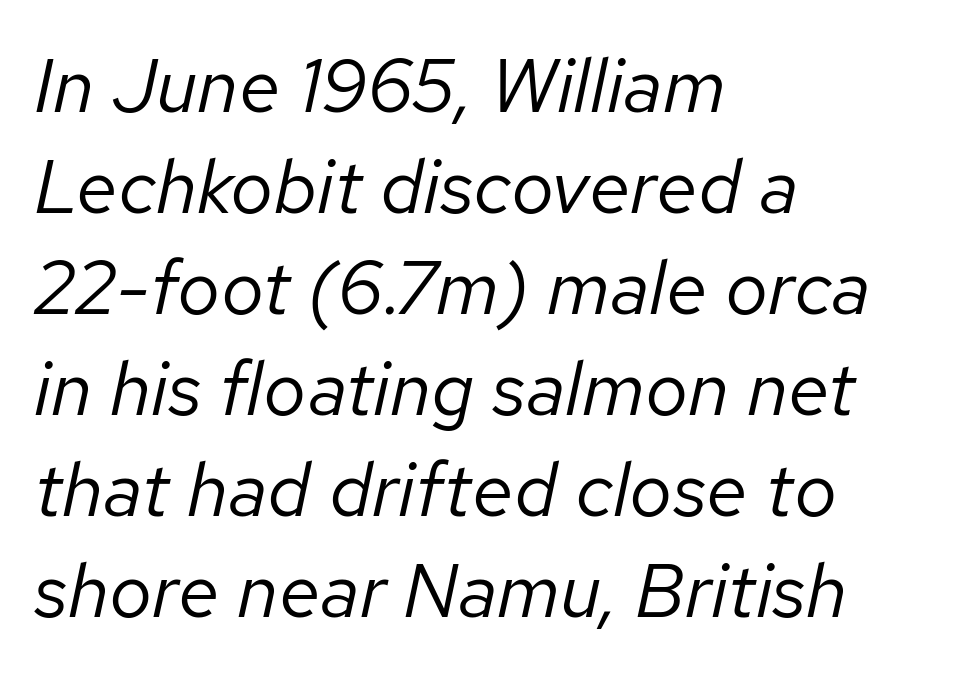
Quick note: interline space is typical. Note the varied advance widths — an 'i' is clearly narrower than an 'm'. Weight: in the light-to-regular range. Line beginnings align vertically; line endings do not.
